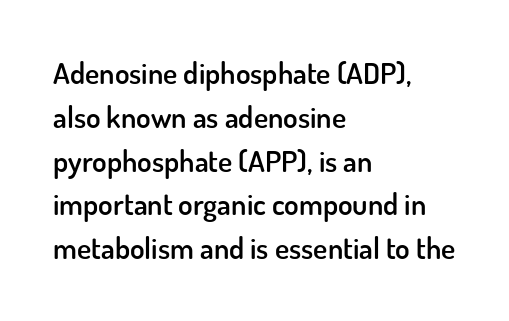
Does the copy run flush right? No — it runs flush left. These lines sit exactly where default settings would place them. Regarding serifs, this sample does without them. Compared with typical body copy, the letter spacing here is the same.
